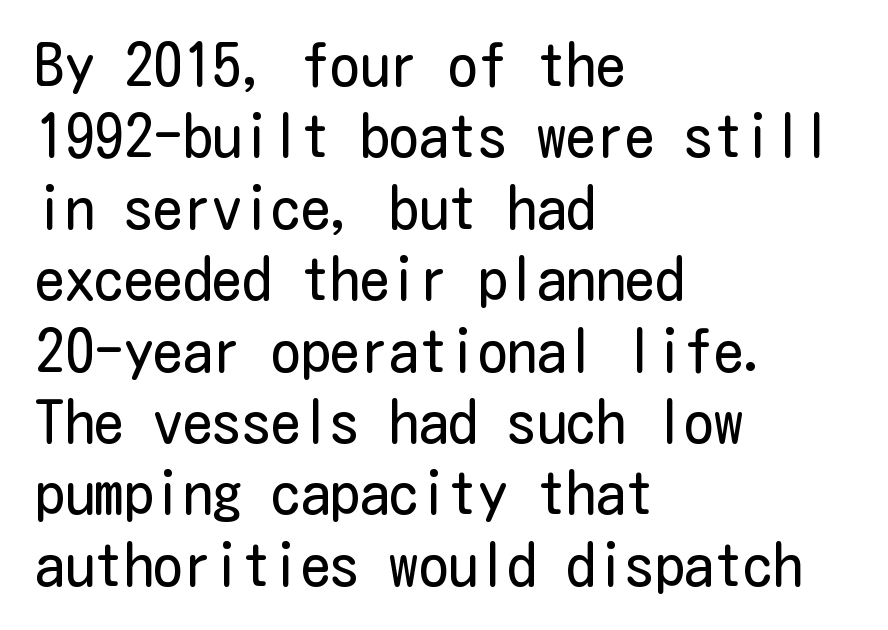
The image shows 59 px regular-weight, condensed sans-serif type, upright; set left-aligned, line spacing 1.21x, normal letter spacing, not underlined; low stroke contrast and a medium x-height.
